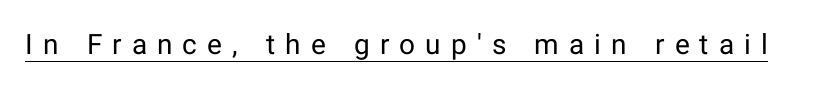
Q: Is the text bold? A: No.
Q: Is the text italic (slanted)? A: No, it is upright.
Q: Is the typeface a serif or a sans-serif typeface? A: Sans-serif.
Q: Is the text underlined? A: Yes.
Q: Is the spacing between letters normal or unusually wide? A: Unusually wide.
Q: Width (condensed, normal, or wide)? A: Normal.
Q: Stroke contrast? A: Low.
Q: x-height? A: Medium.
Q: Monospaced? A: No.
